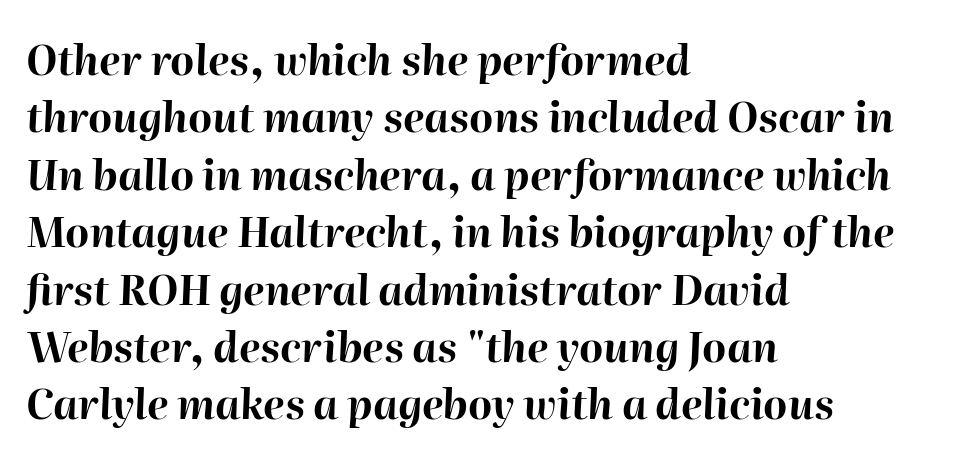
Caption: multi-line text, flush left, ragged right. Does the weight exceed regular? Yes, all the way to bold. Nobody drew a line under any word here. Tracking value appears to be zero — textbook default spacing. Does the leading feel generous? No, just average.
